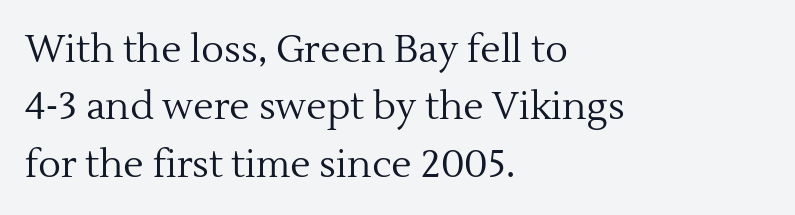
Varying glyph widths throughout — classic text-font behaviour. Underlining? Definitely not there. Caption: multi-line text, flush left, ragged right. It's the straight-up-and-down kind of type.
